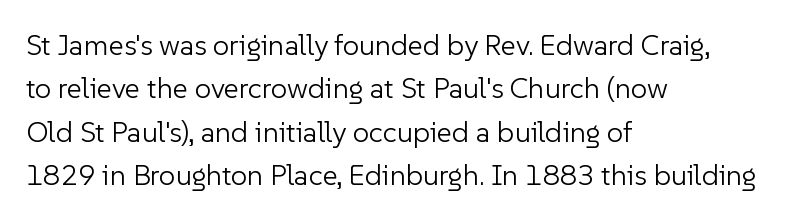
These glyphs show unthickened strokes, regular width or finer. Check where the strokes stop: nothing finishes them off — pure sans. Is this a fixed-width face? No — the glyphs have proportional, varying widths. Horizontally, the lines are justified to the leading edge only. Descenders are the only things crossing below the line.
